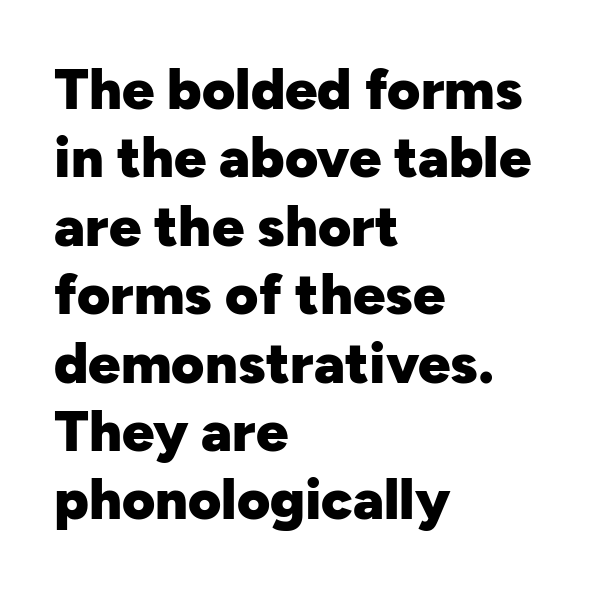
The image shows 57 px heavy sans-serif type, upright; set left-aligned, line spacing 1.2x, normal letter spacing, not underlined; low stroke contrast and a medium x-height.
